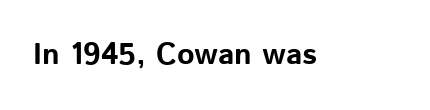
The specimen reads as upright at a glance. In terms of letterform style, serifs are entirely absent. What stands out about the letter spacing? Nothing — it is the standard amount. Chunky letters — that's bold for sure. Proportional: the letters do not fall into vertical columns. Check under the words: just untouched page.
